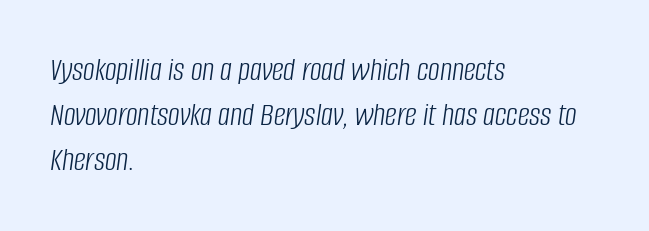
{"italic": "yes", "lean": "right", "slant_degrees": 8, "bold": "no", "weight": "light", "width": "condensed", "stroke_contrast": "low", "x_height": "large", "monospaced": "no", "underline": "no", "align": "left", "line_spacing": "normal", "line_spacing_ratio": 1.37, "letter_spacing": "normal", "letter_spacing_em": 0.0, "glyph_px": 33}
